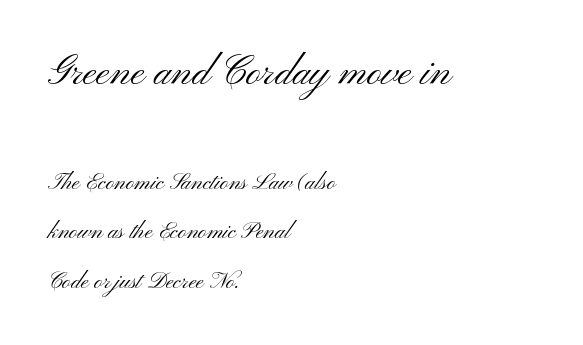
The image shows 41 px light, wide sans-serif type; set left-aligned, loose line spacing (2.15x), normal letter spacing, not underlined; the first (top) block is 1.78x larger; medium stroke contrast and a small x-height.
